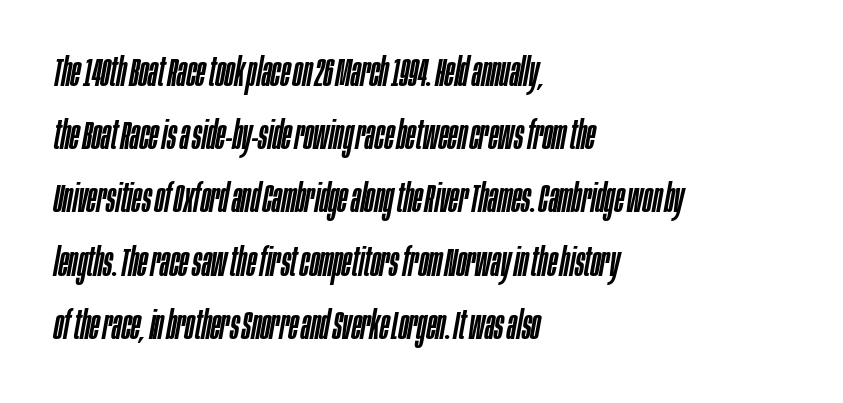
The image shows 40 px condensed type, italic (leaning right); set left-aligned, normal line spacing (1.58x), normal letter spacing, not underlined; low stroke contrast and a large x-height.
